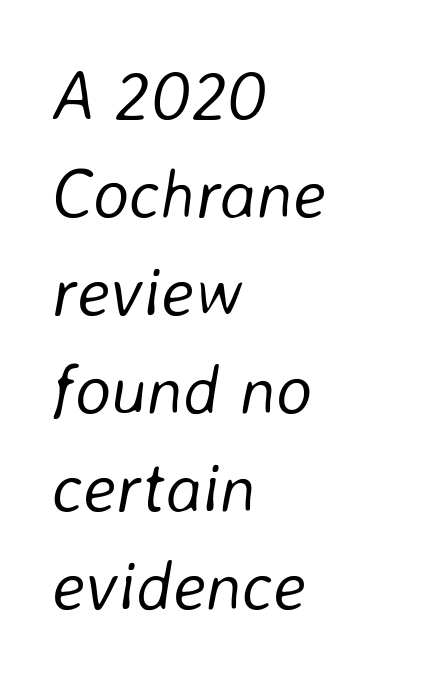
{"italic": "yes", "lean": "right", "slant_degrees": 8, "bold": "no", "weight": "light", "width": "normal", "stroke_contrast": "low", "x_height": "medium", "monospaced": "no", "underline": "no", "align": "left", "line_spacing": "normal", "line_spacing_ratio": 1.42, "letter_spacing": "normal", "letter_spacing_em": 0.0, "glyph_px": 69}
